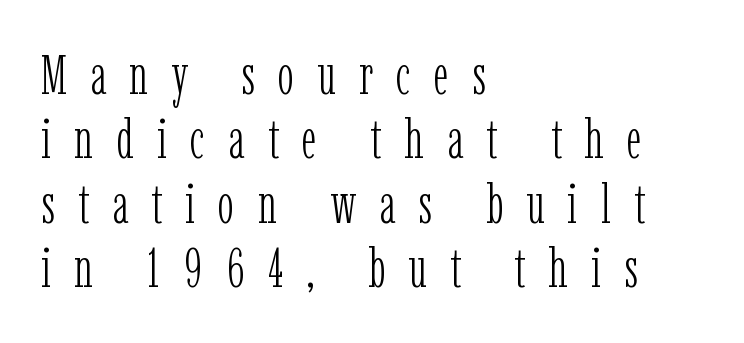
The text block is weighted toward the left margin, trailing off unevenly rightward. The cut favours lightness, reaching ordinary text weight at its darkest. The rendering uses natural spacing where letterforms have individual widths. A roman cut, with each character standing at attention.
